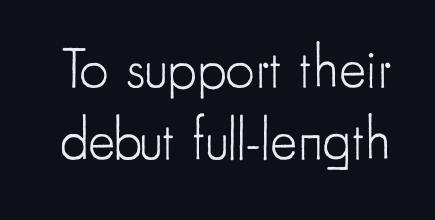
{"serif": "no", "italic": "no", "bold": "no", "weight": "light", "width": "condensed", "stroke_contrast": "low", "x_height": "small", "monospaced": "no", "underline": "no", "line_spacing": "normal", "line_spacing_ratio": 1.25, "letter_spacing": "normal", "letter_spacing_em": 0.0, "glyph_px": 58}
